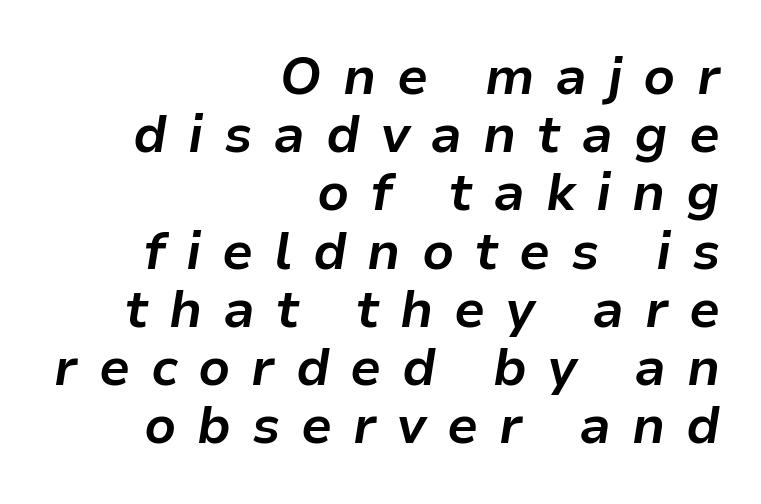
The image shows 52 px bold type, italic (leaning right); set right-aligned, tight line spacing (1.12x), unusually wide letter spacing (+0.4 em), not underlined; low stroke contrast and a medium x-height.
